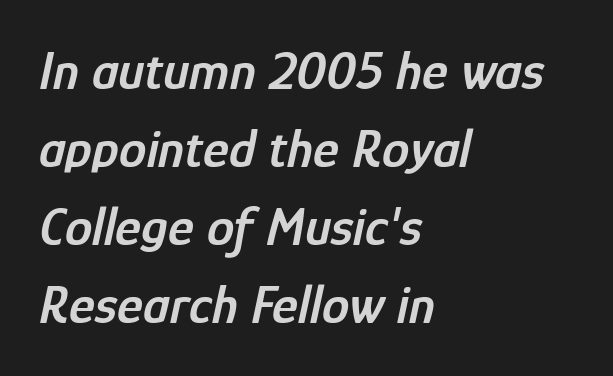
{"italic": "yes", "lean": "right", "slant_degrees": 12, "bold": "semi", "weight": "semibold", "width": "condensed", "stroke_contrast": "low", "x_height": "medium", "monospaced": "no", "underline": "no", "align": "left", "line_spacing": "normal", "line_spacing_ratio": 1.42, "letter_spacing": "normal", "letter_spacing_em": 0.0, "glyph_px": 55}
